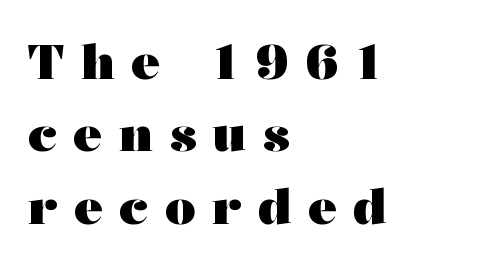
{"serif": "yes", "italic": "no", "bold": "yes", "weight": "heavy", "width": "wide", "stroke_contrast": "medium", "x_height": "medium", "monospaced": "no", "underline": "no", "align": "left", "line_spacing": "normal", "line_spacing_ratio": 1.51, "letter_spacing": "wide", "letter_spacing_em": 0.35, "glyph_px": 48}
